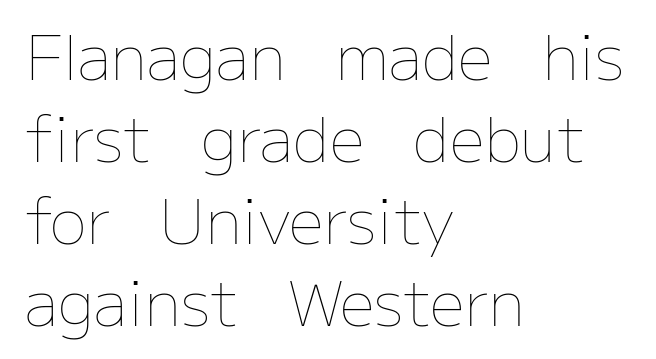
Typeset ragged right — the left edge is the straight one. Stem width sits at or under what a default text font uses. Italic? Not at all — the glyphs are vertical. Short note: letters normally spaced. This sample keeps an unexceptional amount of space between lines.
